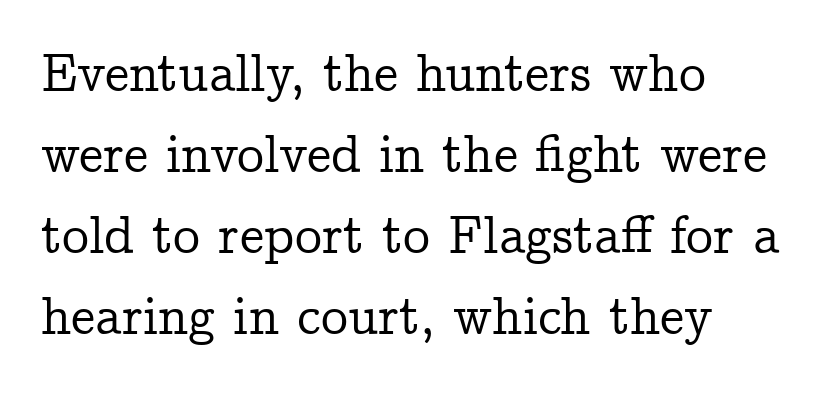
The image shows 54 px serif type, upright; set left-aligned, normal line spacing (1.5x), normal letter spacing, not underlined; low stroke contrast and a medium x-height.
